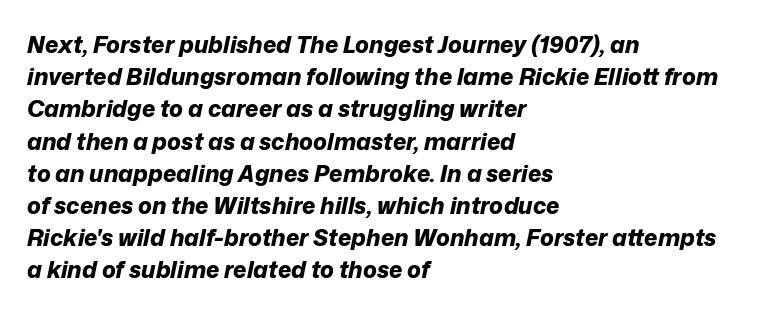
Q: Is the text bold? A: Yes.
Q: Is the text italic (slanted)? A: Yes, it leans right by about 12 degrees.
Q: Is the text underlined? A: No.
Q: How is the paragraph aligned? A: Left-aligned.
Q: Is the spacing between letters normal or unusually wide? A: Normal.
Q: Is the spacing between lines tight, normal or loose? A: Normal.
